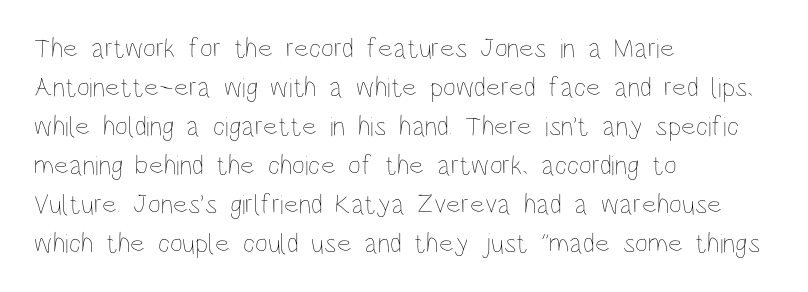
In terms of leading, this rendering sits right in the middle. Has an underline been added? It has not. Stem width sits at or under what a default text font uses. A typesetter would mark this as roman, not italic.
